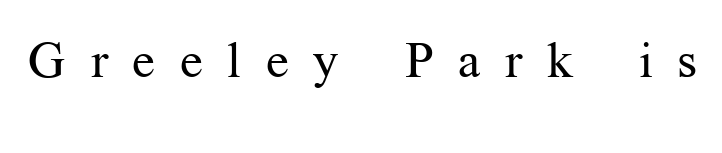
{"serif": "yes", "italic": "no", "bold": "no", "weight": "regular", "width": "normal", "stroke_contrast": "medium", "x_height": "medium", "monospaced": "no", "underline": "no", "letter_spacing": "wide", "letter_spacing_em": 0.49, "glyph_px": 50}
